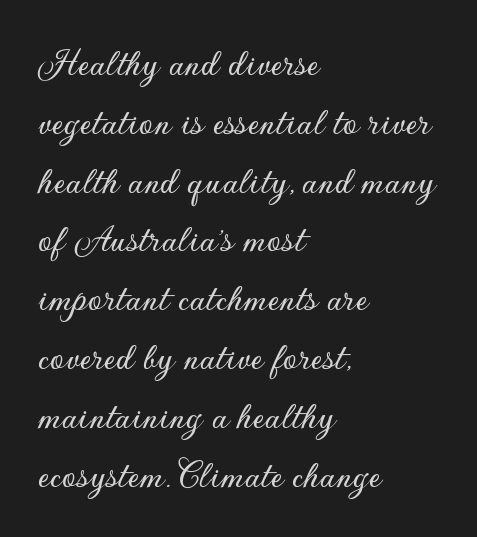
Q: Is the text italic (slanted)? A: Yes.
Q: Is the typeface a serif or a sans-serif typeface? A: Sans-serif.
Q: Is the text underlined? A: No.
Q: How is the paragraph aligned? A: Left-aligned.
Q: Is the spacing between letters normal or unusually wide? A: Normal.
Q: Is the spacing between lines tight, normal or loose? A: Normal.
Q: Width (condensed, normal, or wide)? A: Normal.
Q: Stroke contrast? A: Low.
Q: x-height? A: Small.
Q: Monospaced? A: No.
